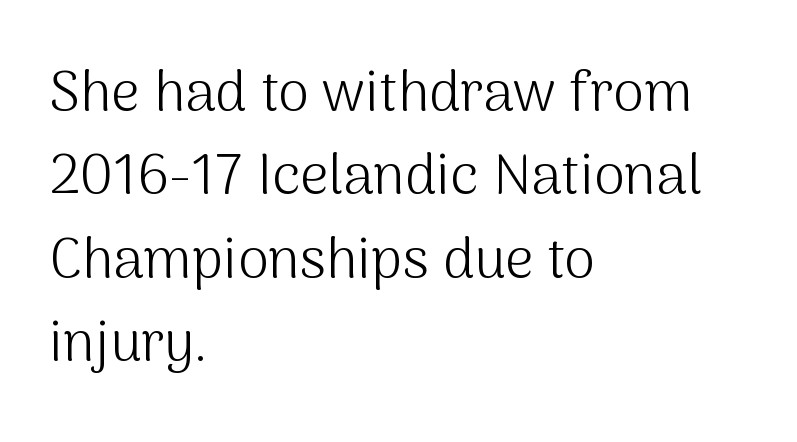
Stem width sits at or under what a default text font uses. Compared with a centered layout, this one pins lines to the left instead. This sample keeps an unexceptional amount of space between lines. The words here are not underlined. Examine the stroke ends and you'll find no serifs.
